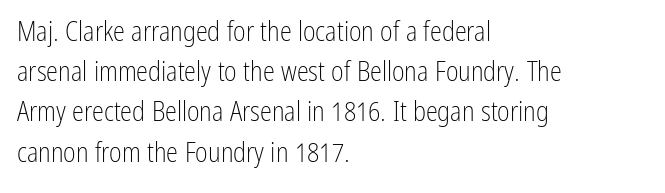
The image shows 27 px text type, upright; set left-aligned, normal line spacing (1.49x), normal letter spacing, not underlined.
